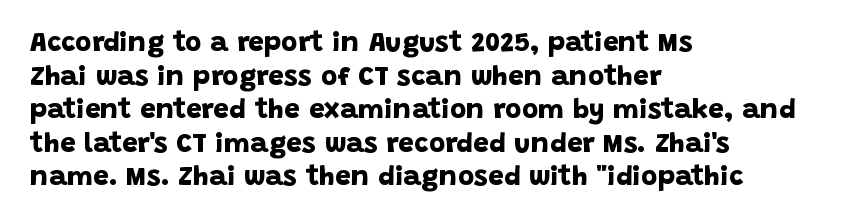
{"serif": "no", "bold": "yes", "weight": "bold", "width": "normal", "stroke_contrast": "low", "x_height": "large", "monospaced": "no", "underline": "no", "align": "left", "line_spacing_ratio": 1.2, "letter_spacing": "normal", "letter_spacing_em": 0.0, "glyph_px": 28}
